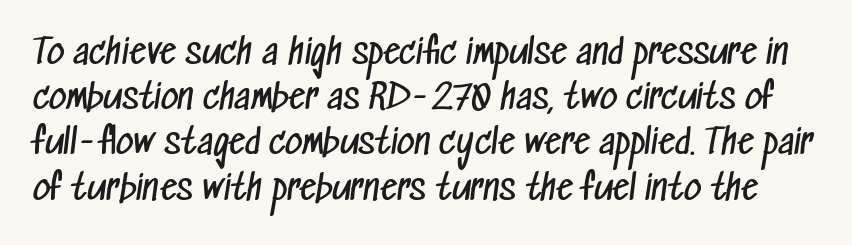
{"serif": "no", "bold": "no", "weight": "regular", "width": "condensed", "stroke_contrast": "low", "x_height": "medium", "monospaced": "no", "underline": "no", "line_spacing": "normal", "line_spacing_ratio": 1.33, "letter_spacing": "normal", "letter_spacing_em": 0.0, "glyph_px": 34}
